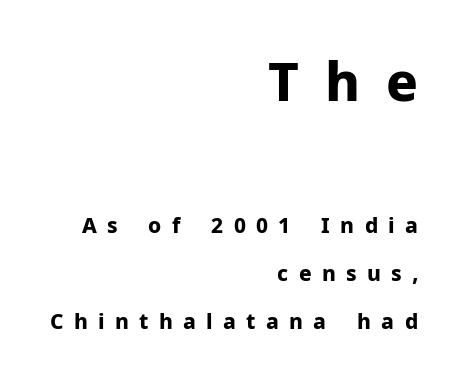
{"serif": "no", "italic": "no", "bold": "yes", "weight": "bold", "width": "normal", "stroke_contrast": "low", "x_height": "medium", "monospaced": "no", "underline": "no", "align": "right", "line_spacing": "loose", "line_spacing_ratio": 2.29, "letter_spacing": "wide", "letter_spacing_em": 0.49, "larger_block": "first", "size_ratio": 2.52, "glyph_px": 53}
